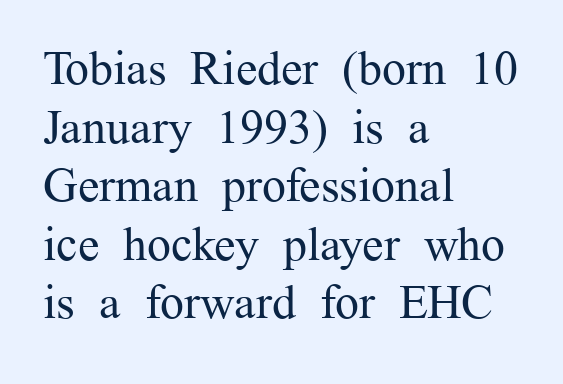
Q: Is the text bold? A: No.
Q: Is the text italic (slanted)? A: No, it is upright.
Q: Is the typeface a serif or a sans-serif typeface? A: Serif.
Q: Is the text underlined? A: No.
Q: How is the paragraph aligned? A: Left-aligned.
Q: Is the spacing between letters normal or unusually wide? A: Normal.
Q: Width (condensed, normal, or wide)? A: Normal.
Q: Stroke contrast? A: Medium.
Q: x-height? A: Medium.
Q: Monospaced? A: No.
